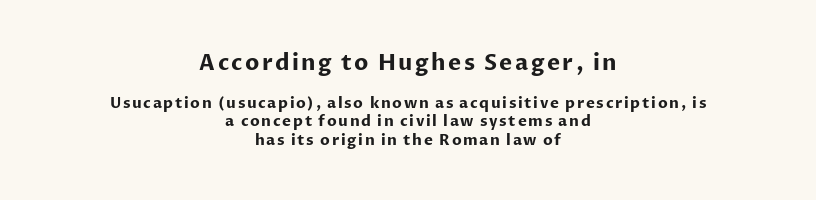
The image shows 22 px bold type, upright; set centered, line spacing 1.24x, not underlined; the first (top) block is 1.47x larger.
